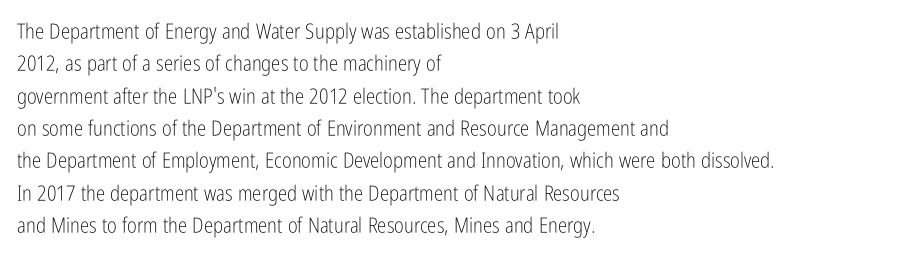
{"italic": "no", "bold": "no", "underline": "no", "align": "left", "line_spacing": "normal", "line_spacing_ratio": 1.54, "letter_spacing": "normal", "letter_spacing_em": 0.0, "glyph_px": 21}
